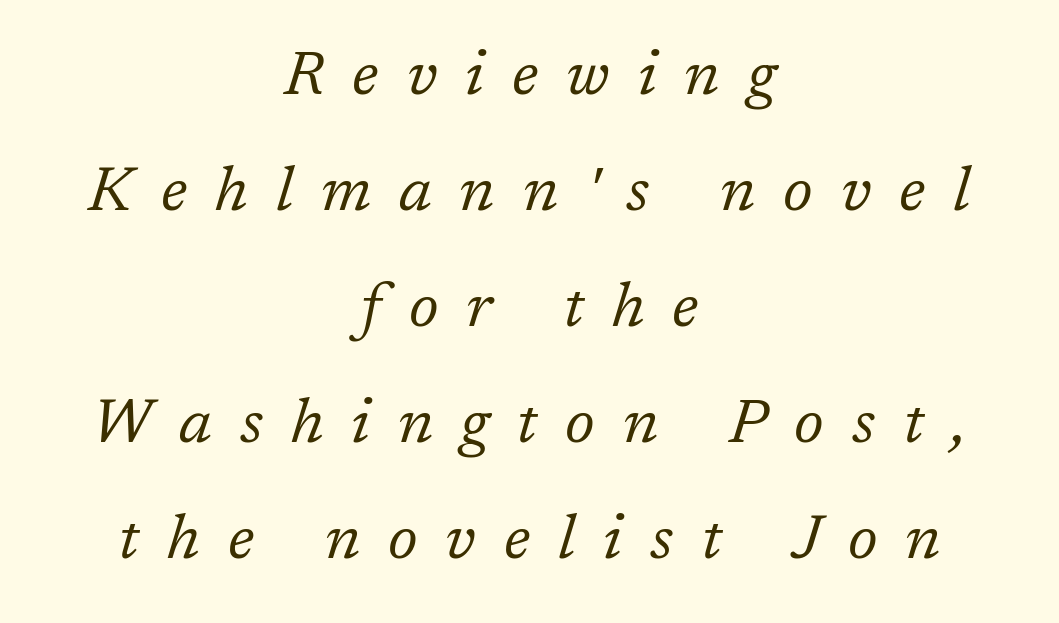
Every row of glyphs is offset so its center matches the block's center. Inter-character spacing is expanded well beyond the font's built-in metrics. Beneath every word, the page is bare. You could not count columns in this text — the font is proportionally spaced. Observe the lean: these are italic letterforms.
